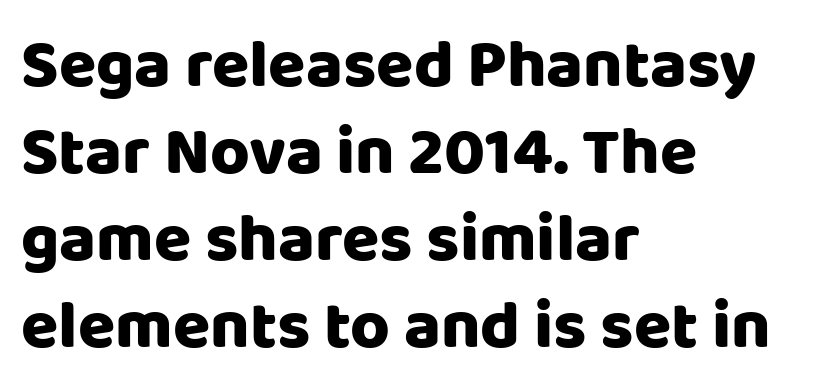
The image shows 68 px sans-serif type, upright; set left-aligned, normal line spacing (1.28x), normal letter spacing, not underlined; low stroke contrast and a large x-height.
